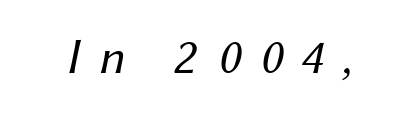
{"serif": "no", "bold": "no", "weight": "regular", "width": "normal", "stroke_contrast": "medium", "x_height": "medium", "monospaced": "no", "underline": "no", "letter_spacing": "wide", "letter_spacing_em": 0.4, "glyph_px": 49}
